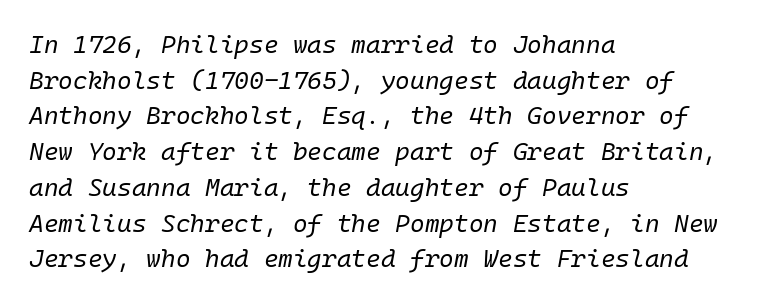
If you measured baseline to baseline, you'd find a middling distance. Italic: yes, the glyphs are oblique. No heavy texture on the line: the type isn't bold. The strip under each line holds only bare page. Line starts are locked; line ends wander. Default kerning and tracking; the words read as compact shapes.
